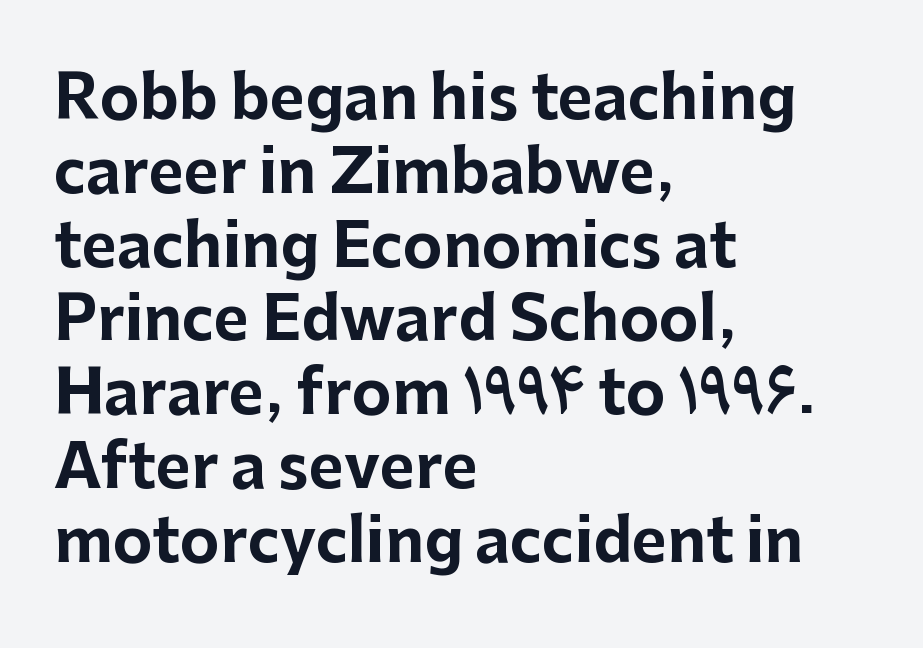
{"serif": "no", "italic": "no", "bold": "yes", "weight": "bold", "width": "normal", "stroke_contrast": "low", "x_height": "medium", "monospaced": "no", "underline": "no", "align": "left", "line_spacing_ratio": 1.23, "letter_spacing": "normal", "letter_spacing_em": 0.0, "glyph_px": 60}
